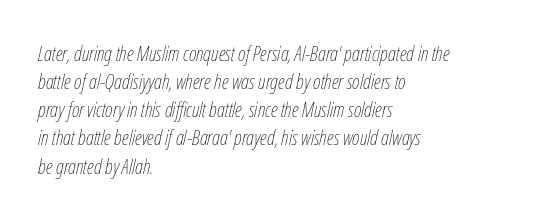
The image shows 21 px text type, italic (leaning right); set left-aligned, normal line spacing (1.34x), normal letter spacing, not underlined.
